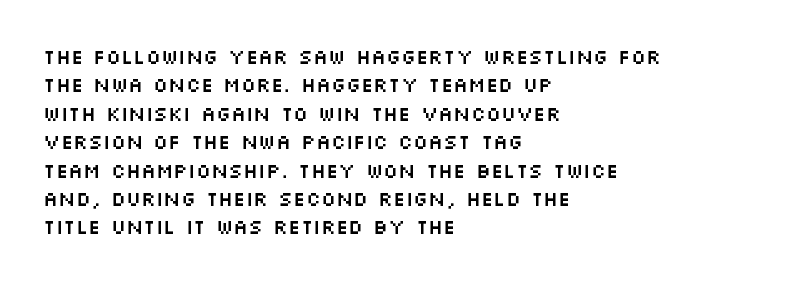
Q: Is the text italic (slanted)? A: No, it is upright.
Q: Is the text underlined? A: No.
Q: How is the paragraph aligned? A: Left-aligned.
Q: Is the spacing between letters normal or unusually wide? A: Normal.
Q: Is the spacing between lines tight, normal or loose? A: Normal.
